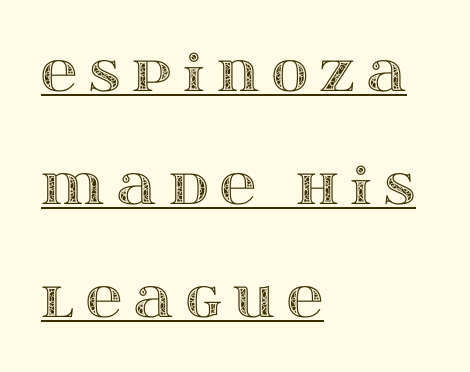
The image shows 50 px wide type, upright; set left-aligned, loose line spacing (2.26x), unusually wide letter spacing (+0.24 em), underlined; a large x-height.
